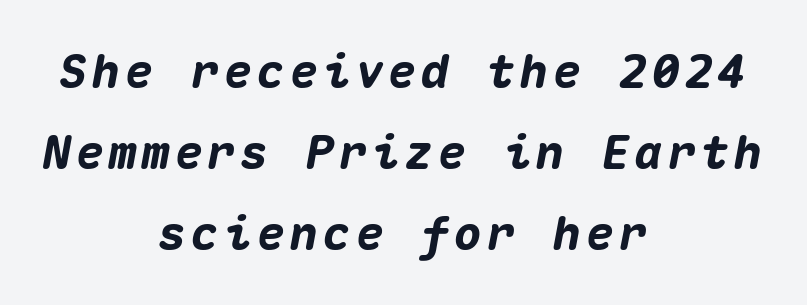
In CSS terms this would be text-align: center. Bare-footed words on every line. A dark, heavy texture on the line: the type is bold. Compared with ordinary roman type, these characters are visibly tilted.
